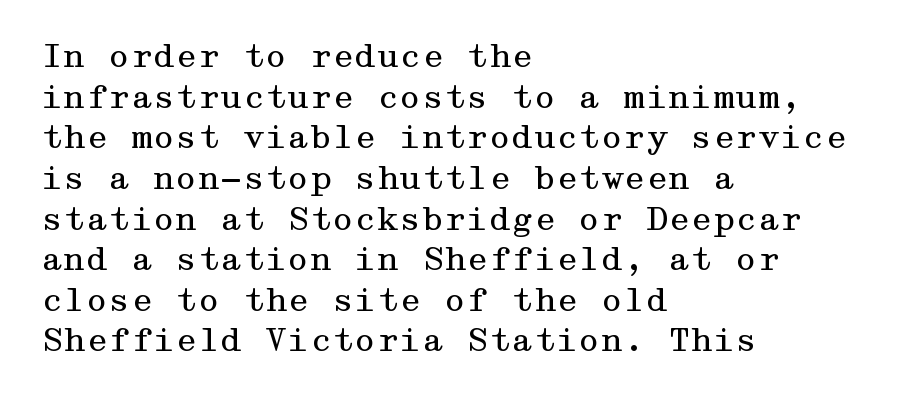
{"serif": "yes", "italic": "no", "bold": "no", "weight": "regular", "width": "wide", "stroke_contrast": "medium", "x_height": "medium", "underline": "no", "align": "left", "line_spacing": "normal", "line_spacing_ratio": 1.27, "letter_spacing": "normal", "letter_spacing_em": 0.0, "glyph_px": 32}
